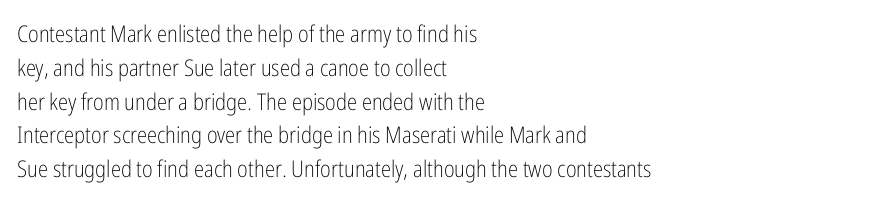
The image shows 23 px text type, upright; set left-aligned, normal line spacing (1.47x), normal letter spacing, not underlined.
